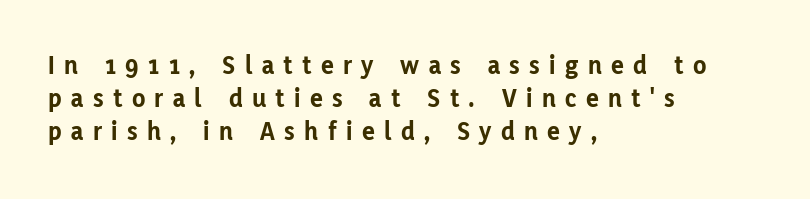
{"italic": "no", "bold": "yes", "underline": "no", "align": "left", "line_spacing_ratio": 1.22, "letter_spacing": "wide", "letter_spacing_em": 0.35, "glyph_px": 27}
